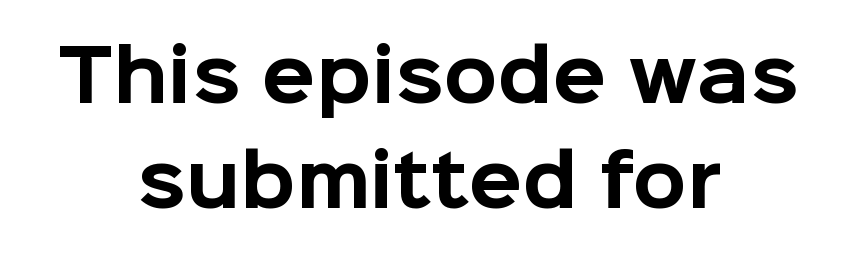
This sample keeps an unexceptional amount of space between lines. The passage shown is typed in a proportional face where columns would drift. Every character sits straight up, as roman type does. A full-strength bold gives these letters their thick strokes. Only glyphs here, with clear space below each row. The passage shown has conventional tracking throughout.
